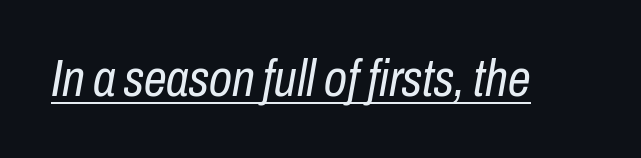
{"italic": "yes", "lean": "right", "slant_degrees": 10, "bold": "no", "weight": "regular", "width": "condensed", "stroke_contrast": "low", "x_height": "medium", "monospaced": "no", "underline": "yes", "letter_spacing": "normal", "letter_spacing_em": 0.0, "glyph_px": 51}
